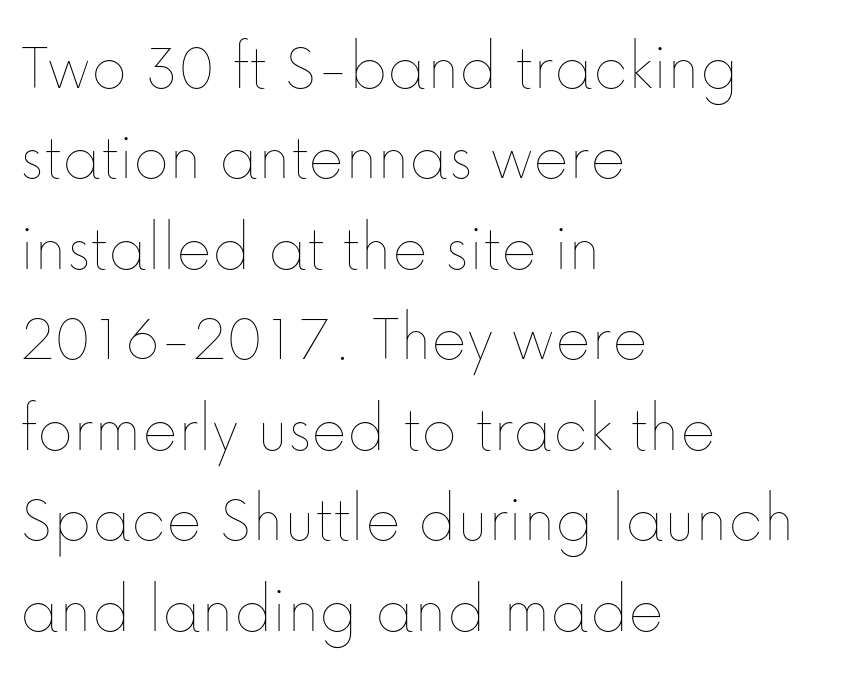
The area under the type is left untouched. Characters follow at the spacing the type designer built in. The passage shown is not bold in any degree. This sample has the flowing, uneven cadence of proportional lettering. The rows are spaced the way most documents space them.
